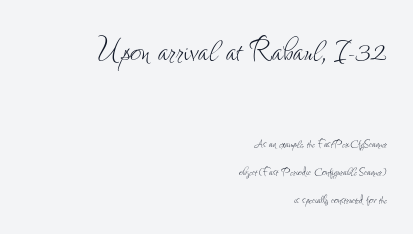
The image shows 39 px thin, condensed type; set right-aligned, loose line spacing (1.99x), normal letter spacing, not underlined; the first (top) block is 2.79x larger; low stroke contrast and a small x-height.
